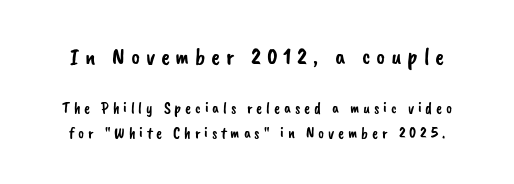
Q: Is the text underlined? A: No.
Q: Is the spacing between letters normal or unusually wide? A: Unusually wide.
Q: Is the spacing between lines tight, normal or loose? A: Normal.
Q: Which block of text is set in a larger size, the first (top) or the second (bottom)? A: The first (top) one.
